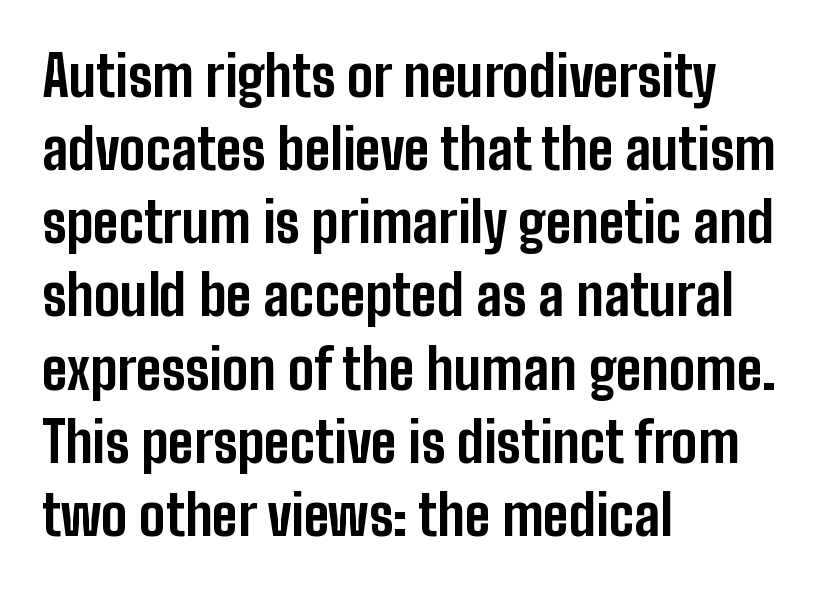
Notice how the passage keeps a crisp vertical edge on the left only. Compared with typical paragraphs, the rows here are spaced about the same. These lines are rendered in a variable-pitch font. Nope, no serifs anywhere on these letters. Words float on clear page, feet unadorned. Each glyph is drawn with heavy, bold strokes.
